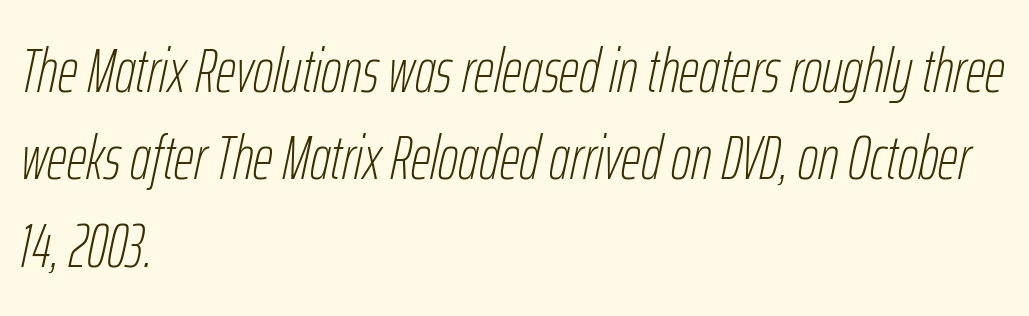
Q: Is the text bold? A: No.
Q: Is the text italic (slanted)? A: Yes, it leans right by about 12 degrees.
Q: Is the text underlined? A: No.
Q: How is the paragraph aligned? A: Left-aligned.
Q: Is the spacing between letters normal or unusually wide? A: Normal.
Q: Is the spacing between lines tight, normal or loose? A: Normal.
Q: Width (condensed, normal, or wide)? A: Condensed.
Q: Stroke contrast? A: Low.
Q: x-height? A: Medium.
Q: Monospaced? A: No.
